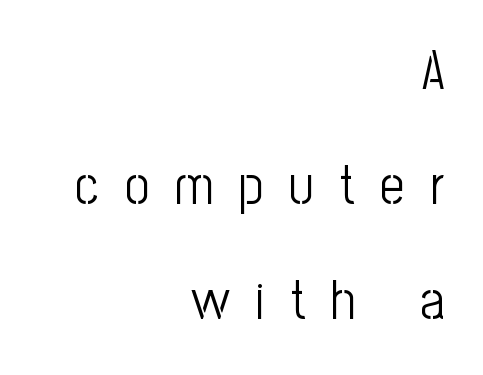
Q: Is the text bold? A: No.
Q: Is the text italic (slanted)? A: No, it is upright.
Q: Is the typeface a serif or a sans-serif typeface? A: Sans-serif.
Q: Is the text underlined? A: No.
Q: How is the paragraph aligned? A: Right-aligned.
Q: Is the spacing between letters normal or unusually wide? A: Unusually wide.
Q: Is the spacing between lines tight, normal or loose? A: Loose.
Q: Width (condensed, normal, or wide)? A: Condensed.
Q: Stroke contrast? A: Low.
Q: x-height? A: Medium.
Q: Monospaced? A: No.
